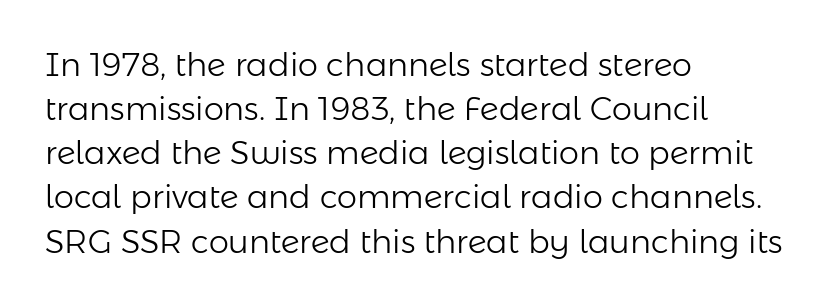
Each letter keeps its own natural width here, so spacing adapts to shape. Compared with typical paragraphs, the rows here are spaced about the same. The string is rendered with underlining switched off. Weight: regular or lighter. Default kerning and tracking; the words read as compact shapes.
